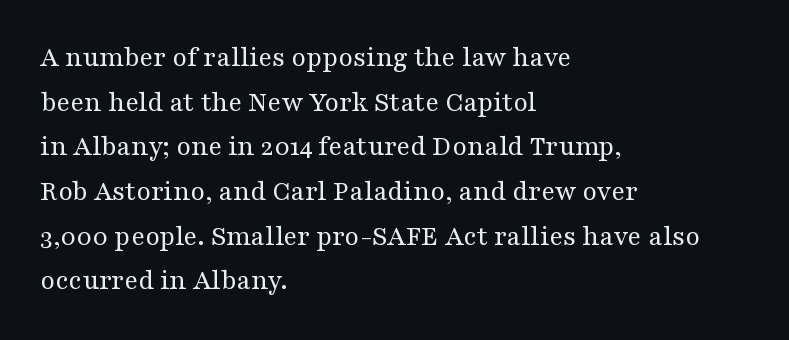
Q: Is the text bold? A: No.
Q: Is the text italic (slanted)? A: No, it is upright.
Q: Is the typeface a serif or a sans-serif typeface? A: Serif.
Q: Is the text underlined? A: No.
Q: How is the paragraph aligned? A: Left-aligned.
Q: Is the spacing between letters normal or unusually wide? A: Normal.
Q: Is the spacing between lines tight, normal or loose? A: Normal.
Q: Width (condensed, normal, or wide)? A: Wide.
Q: Stroke contrast? A: Medium.
Q: x-height? A: Medium.
Q: Monospaced? A: No.
